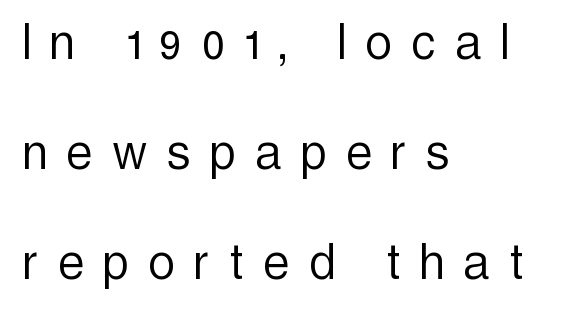
The image shows 58 px light, condensed sans-serif type, upright; set left-aligned, loose line spacing (1.9x), unusually wide letter spacing (+0.35 em), not underlined; a medium x-height.
